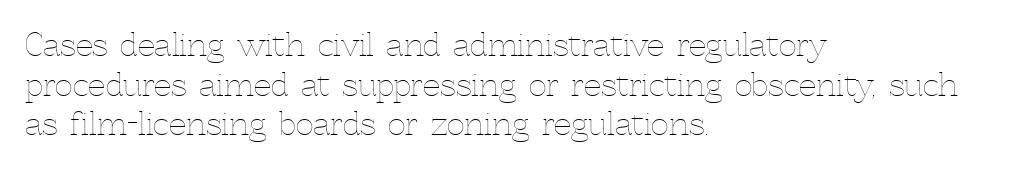
Q: Is the text bold? A: No.
Q: Is the text italic (slanted)? A: No, it is upright.
Q: Is the text underlined? A: No.
Q: How is the paragraph aligned? A: Left-aligned.
Q: Is the spacing between letters normal or unusually wide? A: Normal.
Q: Is the spacing between lines tight, normal or loose? A: Normal.
Q: Width (condensed, normal, or wide)? A: Normal.
Q: x-height? A: Medium.
Q: Monospaced? A: No.
